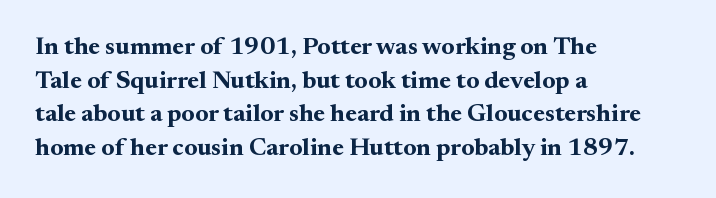
Students, note that the glyphs here touch the page at normal intervals. Chunky letters — that's bold for sure. Descenders are the only things crossing below the line. Notice how the passage keeps a crisp vertical edge on the left only.
